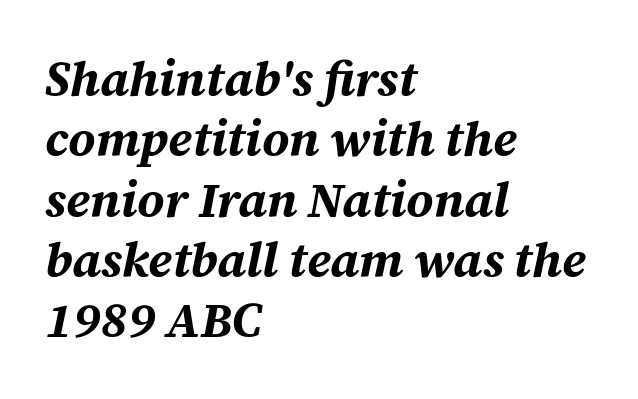
Q: Is the text bold? A: Yes.
Q: Is the text italic (slanted)? A: Yes, it leans right by about 12 degrees.
Q: Is the text underlined? A: No.
Q: How is the paragraph aligned? A: Left-aligned.
Q: Is the spacing between letters normal or unusually wide? A: Normal.
Q: Width (condensed, normal, or wide)? A: Normal.
Q: Stroke contrast? A: Medium.
Q: x-height? A: Medium.
Q: Monospaced? A: No.
